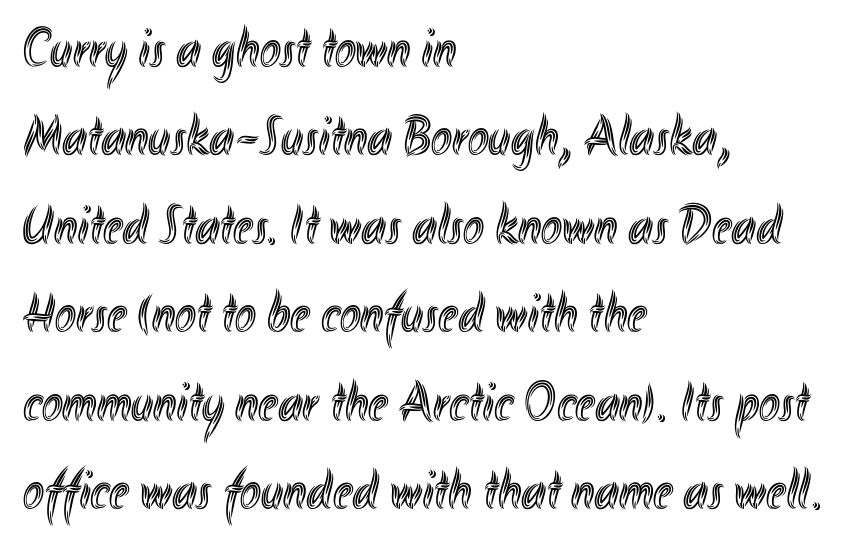
The typesetter chose a ragged-right arrangement here. This sample has the flowing, uneven cadence of proportional lettering. Inter-character spacing is left at the font's built-in metrics. The space between consecutive lines is moderate.
